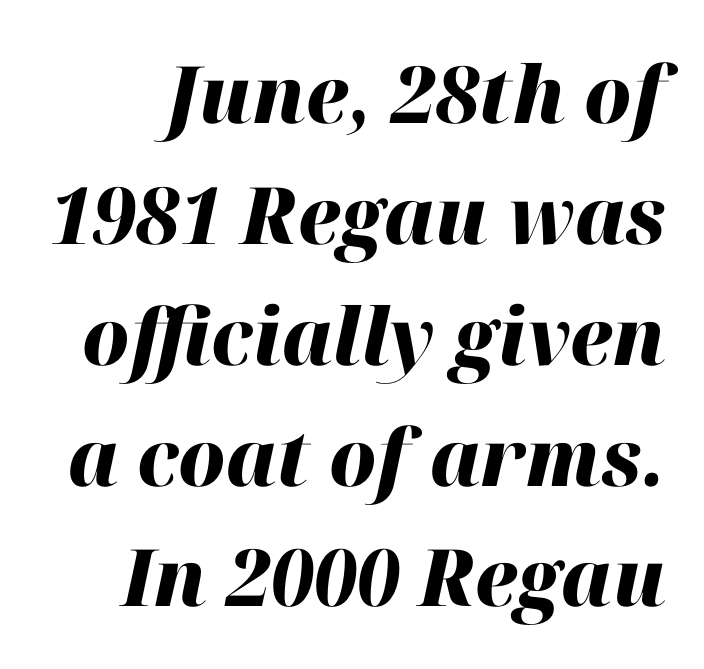
{"italic": "yes", "lean": "right", "slant_degrees": 12, "bold": "yes", "weight": "heavy", "width": "normal", "stroke_contrast": "high", "x_height": "medium", "monospaced": "no", "underline": "no", "line_spacing": "normal", "line_spacing_ratio": 1.53, "letter_spacing": "normal", "letter_spacing_em": 0.0, "glyph_px": 79}
